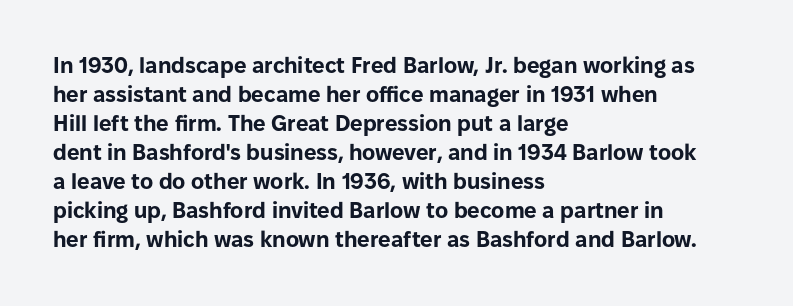
{"italic": "no", "bold": "yes", "underline": "no", "align": "left", "line_spacing": "normal", "line_spacing_ratio": 1.32, "letter_spacing": "normal", "letter_spacing_em": 0.0, "glyph_px": 22}
